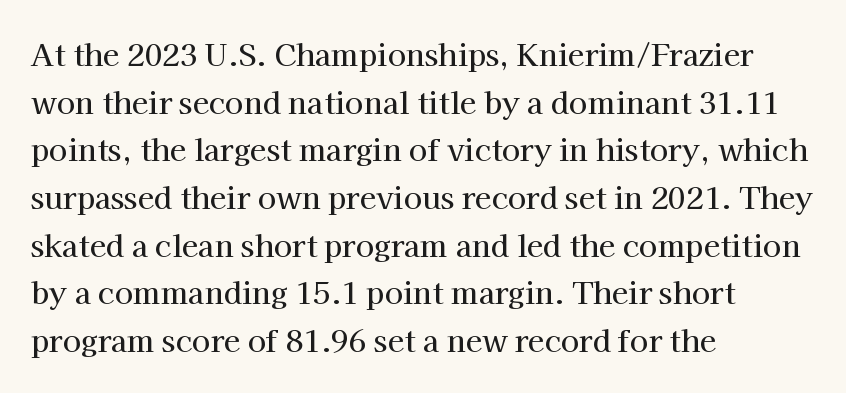
{"serif": "yes", "italic": "no", "width": "normal", "stroke_contrast": "high", "x_height": "medium", "monospaced": "no", "underline": "no", "align": "left", "line_spacing": "normal", "line_spacing_ratio": 1.59, "letter_spacing": "normal", "letter_spacing_em": 0.0, "glyph_px": 30}
